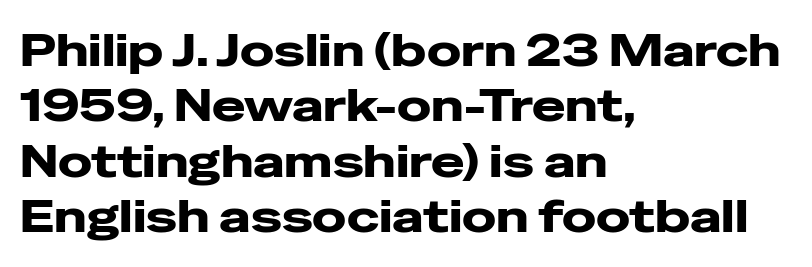
Classification — sans serif. Is this a fixed-width face? No — the glyphs have proportional, varying widths. The typesetter chose a ragged-right arrangement here. It's the straight-up-and-down kind of type. No word sits above an underline. Nobody touched the tracking dial on this one.
